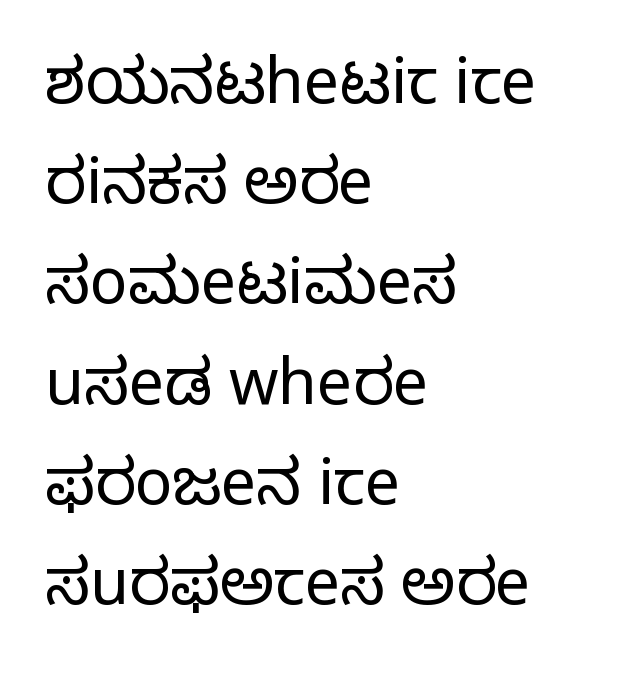
{"serif": "no", "italic": "no", "bold": "no", "weight": "light", "width": "normal", "stroke_contrast": "low", "x_height": "medium", "monospaced": "no", "underline": "no", "align": "left", "line_spacing": "normal", "line_spacing_ratio": 1.59, "letter_spacing": "normal", "letter_spacing_em": 0.0, "glyph_px": 63}
